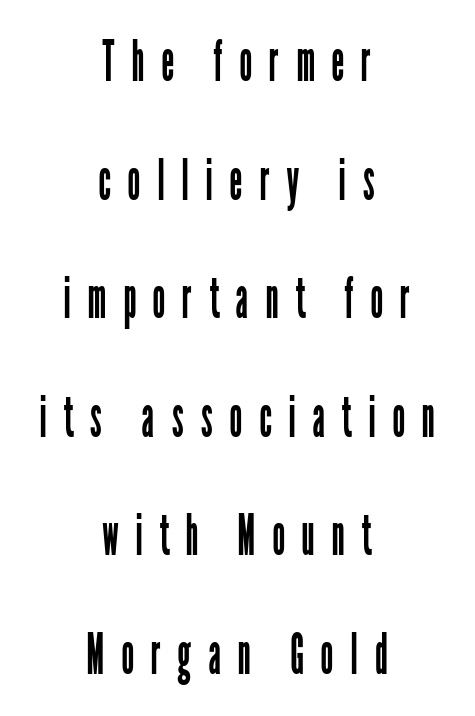
{"serif": "no", "italic": "no", "bold": "no", "weight": "regular", "width": "condensed", "stroke_contrast": "low", "x_height": "medium", "monospaced": "no", "underline": "no", "align": "center", "line_spacing": "loose", "line_spacing_ratio": 2.08, "letter_spacing": "wide", "letter_spacing_em": 0.29, "glyph_px": 57}
